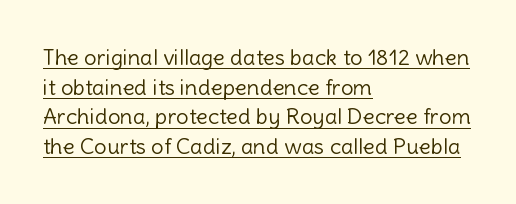
{"italic": "no", "bold": "no", "underline": "yes", "align": "left", "line_spacing": "normal", "line_spacing_ratio": 1.35, "letter_spacing": "normal", "letter_spacing_em": 0.0, "glyph_px": 22}
